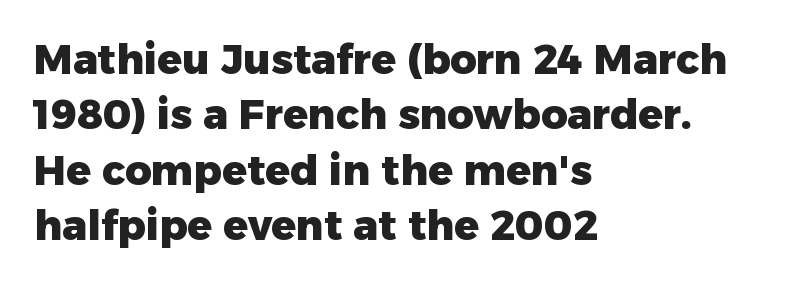
The line texture is even and compact thanks to regular tracking. Unlike italic type, these characters show no tilt at all. Spacing verdict: proportional, widths tailored to each character. Descender tails drop into unmarked territory. All the whitespace from short lines collects on the right. Regular leading.
